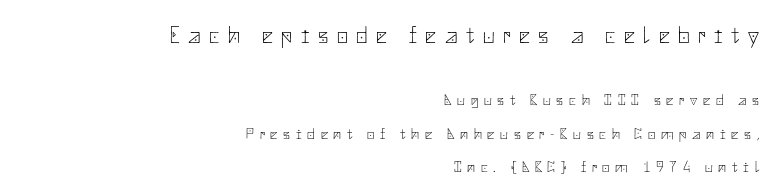
The image shows 24 px text type, upright; set right-aligned, loose line spacing (2.11x), unusually wide letter spacing (+0.36 em), not underlined; the first (top) block is 1.5x larger.
